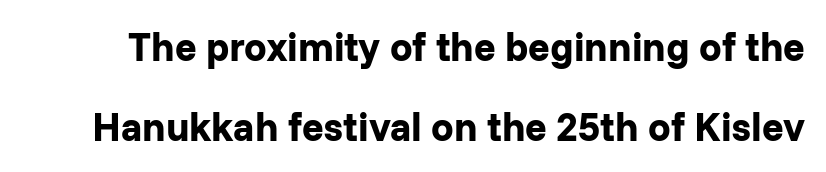
The image shows 40 px bold sans-serif type, upright; set loose line spacing (2.0x), normal letter spacing, not underlined; low stroke contrast and a medium x-height.
